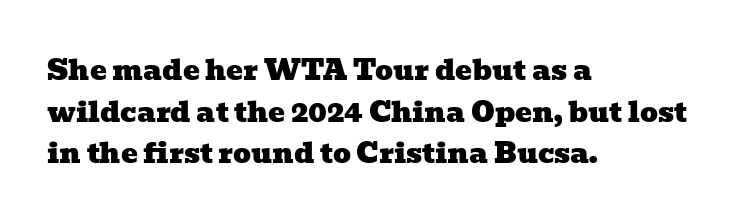
Vertical spacing — default. The space directly below the letters is spotless. Think of a printed novel: that variable character pitch is what you see here. The line texture is even and compact thanks to regular tracking. The compositor pushed each line to the left boundary. This is serif lettering, the kind often seen in printed books.
